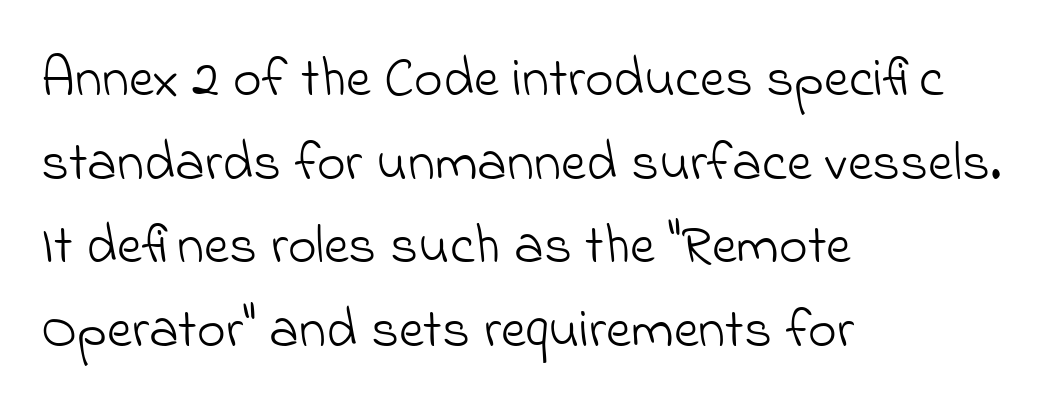
The image shows 55 px light sans-serif type; set left-aligned, normal line spacing (1.52x), normal letter spacing, not underlined; low stroke contrast and a small x-height.
